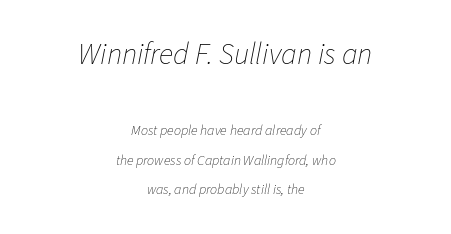
Is the lower block the larger one? No — the upper block carries the bigger type. Look at the tracking — it's just the regular setting, nothing added. In CSS terms this would be text-align: center. Note the varied advance widths — an 'i' is clearly narrower than an 'm'. A great deal of white space separates one row of letters from the next. The weight tops out at a normal text grade.
